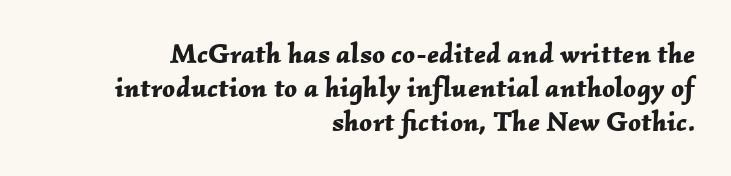
The image shows 28 px bold type, italic (leaning right); set right-aligned, line spacing 1.21x, normal letter spacing, not underlined; low stroke contrast and a medium x-height.
